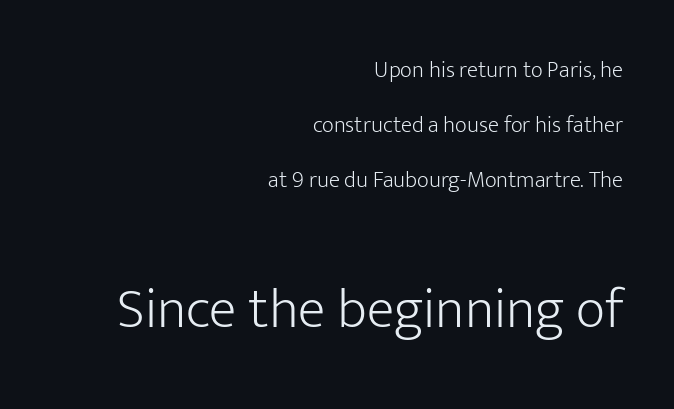
The image shows 57 px light sans-serif type, upright; set right-aligned, loose line spacing (2.39x), normal letter spacing, not underlined; the second (bottom) block is 2.48x larger; low stroke contrast and a medium x-height.
